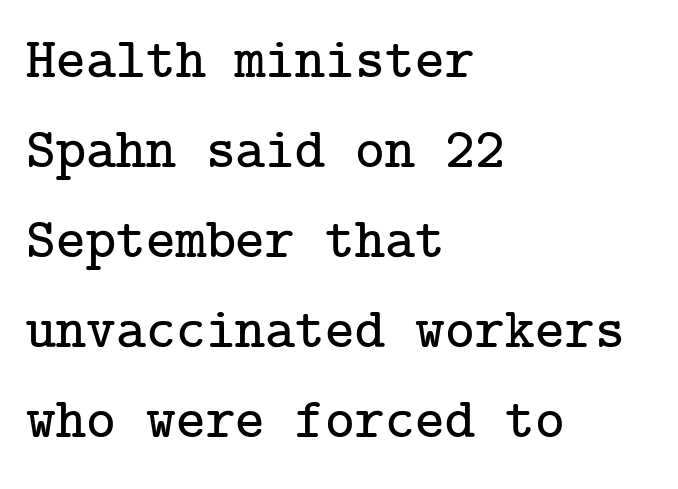
Q: Is the text italic (slanted)? A: No, it is upright.
Q: Is the typeface a serif or a sans-serif typeface? A: Serif.
Q: Is the text underlined? A: No.
Q: How is the paragraph aligned? A: Left-aligned.
Q: Is the spacing between letters normal or unusually wide? A: Normal.
Q: Is the spacing between lines tight, normal or loose? A: Normal.
Q: Width (condensed, normal, or wide)? A: Normal.
Q: Stroke contrast? A: Low.
Q: x-height? A: Medium.
